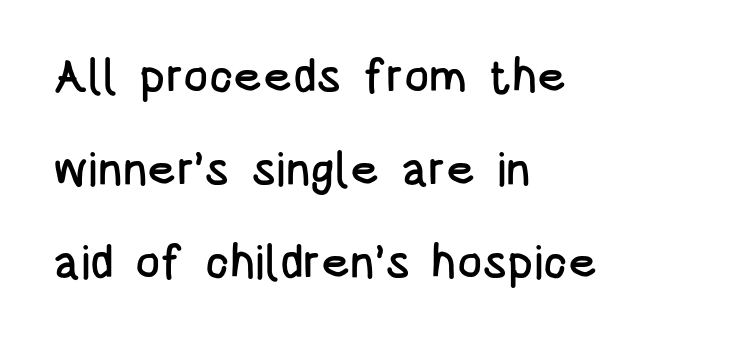
Q: Is the text italic (slanted)? A: No, it is upright.
Q: Is the typeface a serif or a sans-serif typeface? A: Sans-serif.
Q: Is the text underlined? A: No.
Q: How is the paragraph aligned? A: Left-aligned.
Q: Is the spacing between letters normal or unusually wide? A: Normal.
Q: Is the spacing between lines tight, normal or loose? A: Loose.
Q: Width (condensed, normal, or wide)? A: Condensed.
Q: Stroke contrast? A: Low.
Q: x-height? A: Large.
Q: Monospaced? A: No.
